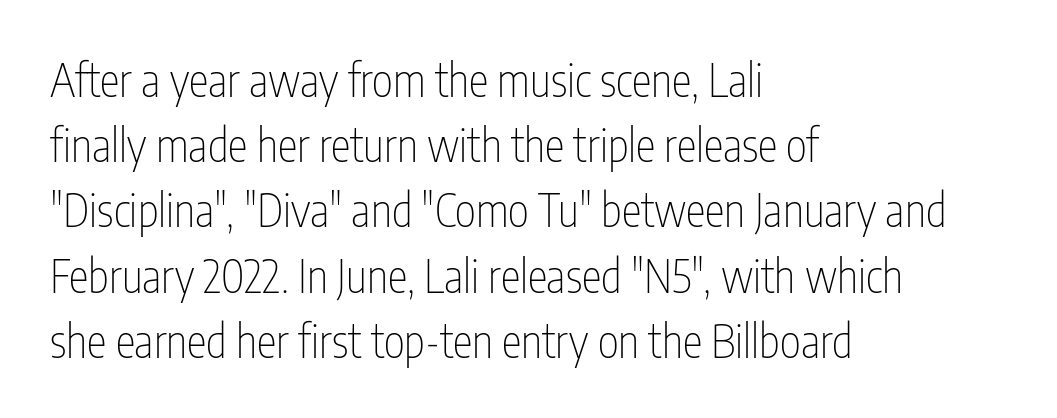
Q: Is the text bold? A: No.
Q: Is the text italic (slanted)? A: No, it is upright.
Q: Is the typeface a serif or a sans-serif typeface? A: Sans-serif.
Q: Is the text underlined? A: No.
Q: How is the paragraph aligned? A: Left-aligned.
Q: Is the spacing between letters normal or unusually wide? A: Normal.
Q: Is the spacing between lines tight, normal or loose? A: Normal.
Q: Width (condensed, normal, or wide)? A: Condensed.
Q: Stroke contrast? A: Low.
Q: x-height? A: Medium.
Q: Monospaced? A: No.
